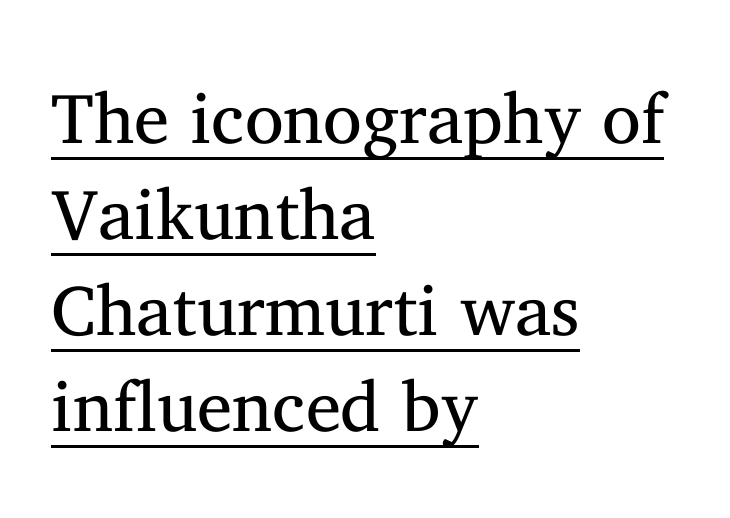
{"serif": "yes", "italic": "no", "bold": "no", "weight": "regular", "width": "normal", "stroke_contrast": "medium", "x_height": "medium", "monospaced": "no", "underline": "yes", "align": "left", "line_spacing": "normal", "line_spacing_ratio": 1.35, "letter_spacing": "normal", "letter_spacing_em": 0.0, "glyph_px": 71}
